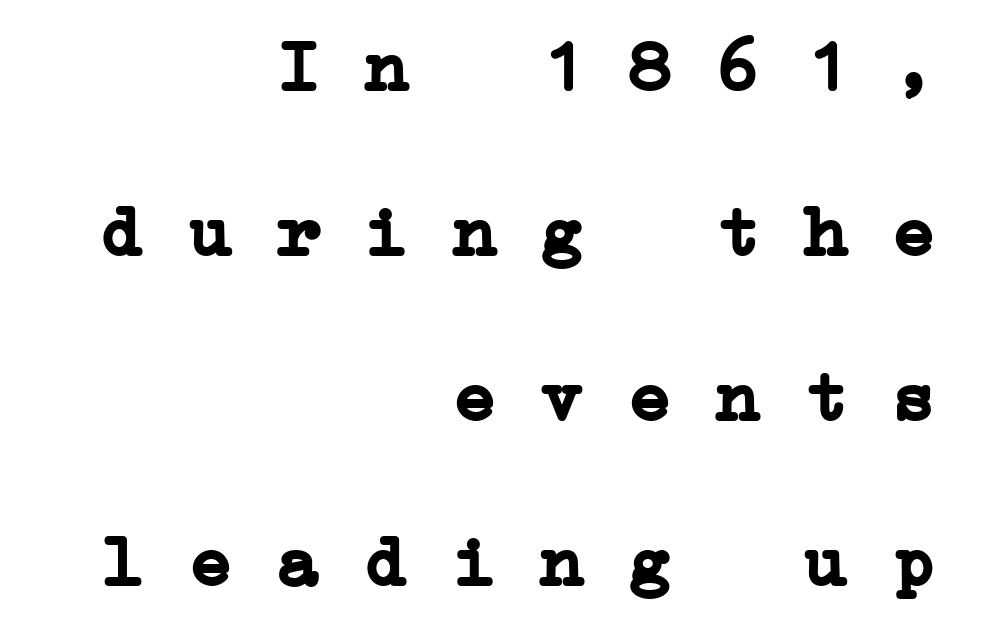
The image shows 73 px semibold, wide serif type, monospaced; set right-aligned, loose line spacing (2.26x), normal letter spacing, not underlined; low stroke contrast and a medium x-height.
